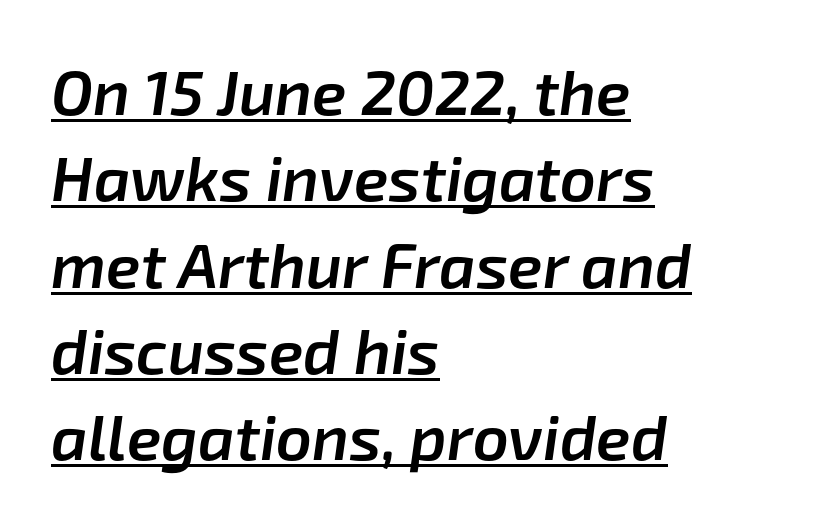
{"italic": "yes", "lean": "right", "slant_degrees": 8, "bold": "semi", "weight": "semibold", "width": "normal", "stroke_contrast": "low", "x_height": "medium", "monospaced": "no", "underline": "yes", "align": "left", "line_spacing": "normal", "line_spacing_ratio": 1.37, "letter_spacing": "normal", "letter_spacing_em": 0.0, "glyph_px": 63}
